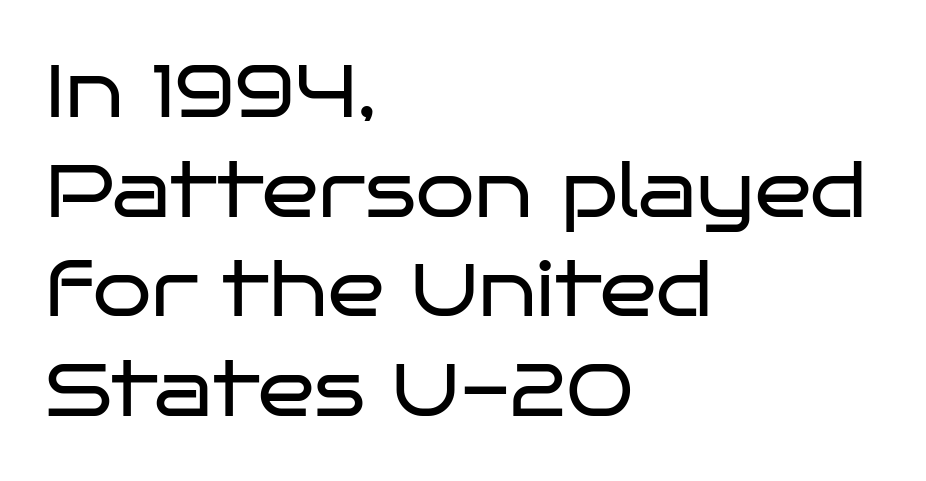
The image shows 75 px regular-weight, wide sans-serif type, upright; set left-aligned, normal line spacing (1.33x), normal letter spacing, not underlined; low stroke contrast and a large x-height.
